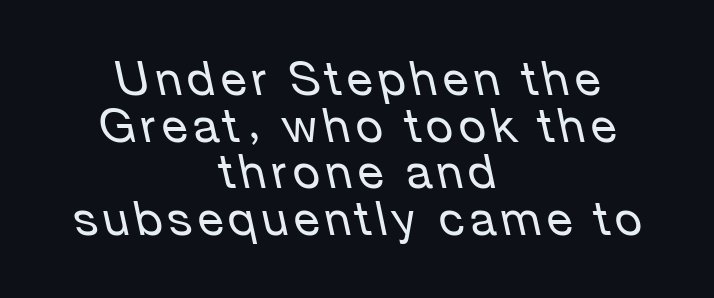
The image shows 47 px regular-weight type, italic (leaning left); set centered, tight line spacing (0.99x), not underlined; low stroke contrast and a medium x-height.
